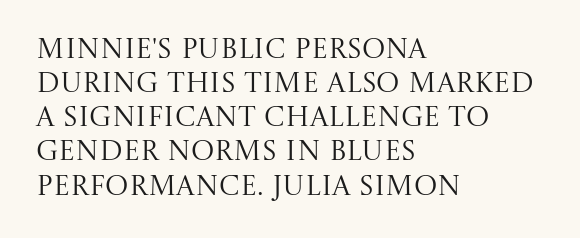
Typographically, this falls in the serif category. The face used here is proportionally spaced, like ordinary book or web type. The paragraph has a hard left edge and a soft right edge. Caption: standard tracking, unaltered. Stroke thickness stays within the range of a standard reading face or lighter.
